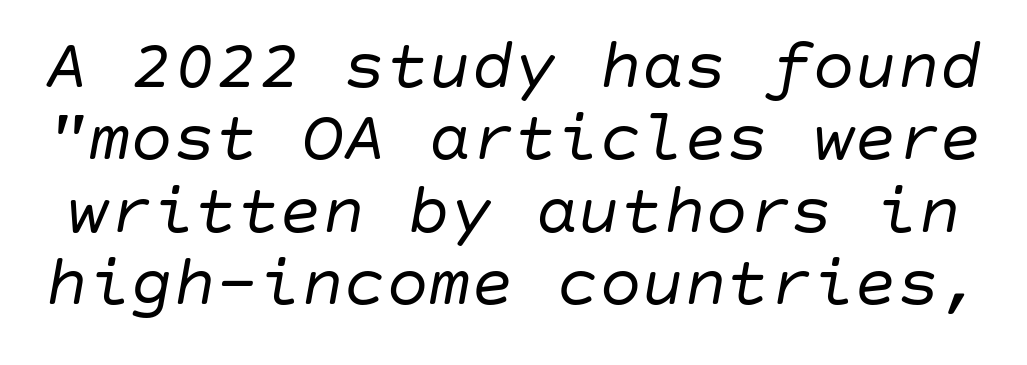
{"italic": "yes", "lean": "right", "slant_degrees": 10, "bold": "no", "weight": "regular", "width": "normal", "stroke_contrast": "low", "x_height": "large", "underline": "no", "line_spacing": "tight", "line_spacing_ratio": 1.02, "letter_spacing": "normal", "letter_spacing_em": 0.0, "glyph_px": 71}
